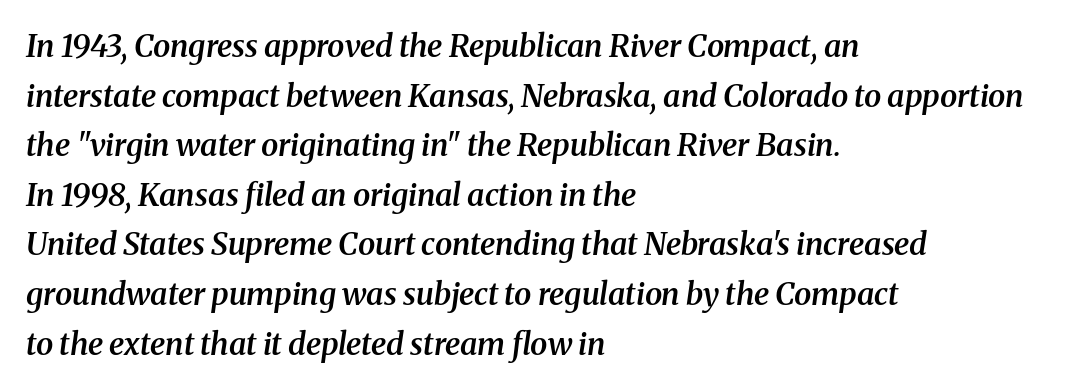
Q: Is the text bold? A: Semi-bold.
Q: Is the text italic (slanted)? A: Yes, it leans right by about 8 degrees.
Q: Is the typeface a serif or a sans-serif typeface? A: Serif.
Q: Is the text underlined? A: No.
Q: How is the paragraph aligned? A: Left-aligned.
Q: Is the spacing between letters normal or unusually wide? A: Normal.
Q: Is the spacing between lines tight, normal or loose? A: Normal.
Q: Width (condensed, normal, or wide)? A: Normal.
Q: Stroke contrast? A: Medium.
Q: x-height? A: Medium.
Q: Monospaced? A: No.
